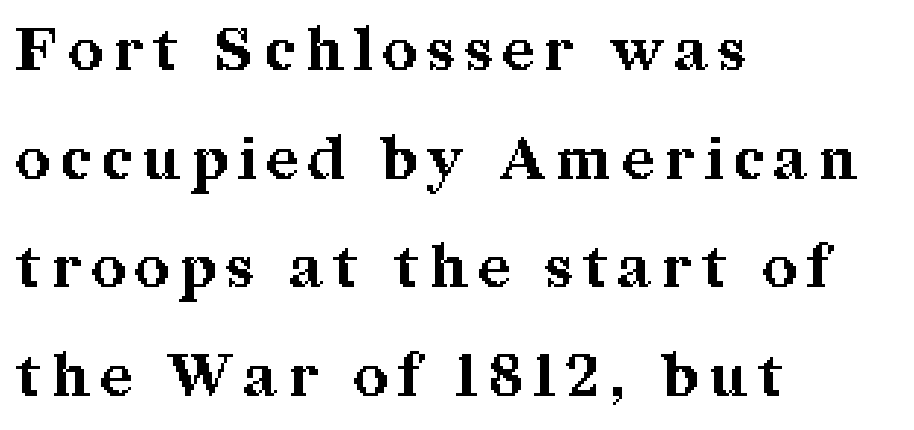
The image shows 60 px bold serif type, upright; set left-aligned, line spacing 1.81x, not underlined; medium stroke contrast and a medium x-height.
